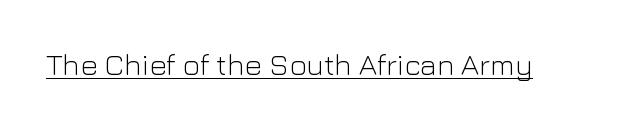
You can tell from the bare stems that sans-serif type was used. Does extra space separate the letters? No, they use regular spacing. Posture: upright roman. Compared with a typical body face, this is equally light or lighter still. Proportional: the letters do not fall into vertical columns.
